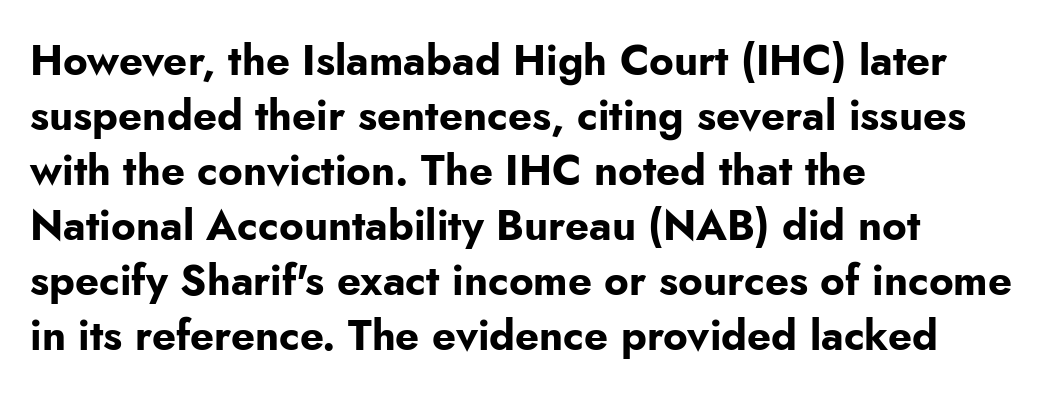
Heft: maximum for text — a bold. Unlike a traditional serif, this face leaves its strokes unadorned. Whoever set this chose a conventional vertical rhythm. The space directly below the letters is spotless. Which margin do the lines hug? The left one — the right edge is uneven.
